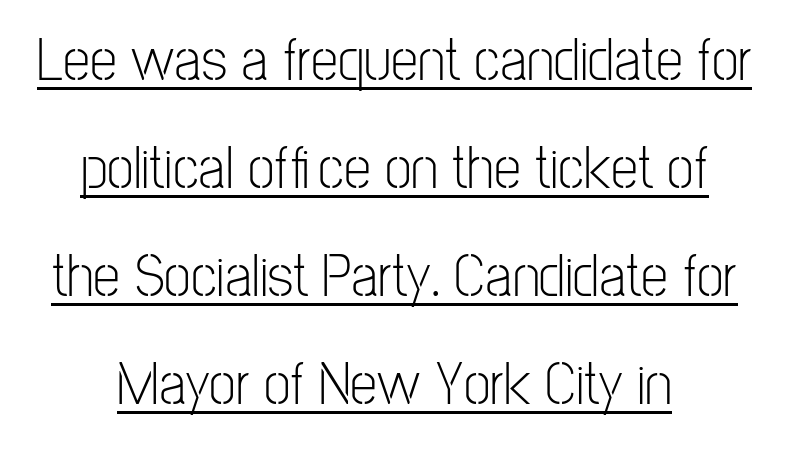
The image shows 61 px light, condensed sans-serif type, upright; set centered, line spacing 1.77x, normal letter spacing, underlined; low stroke contrast and a medium x-height.
